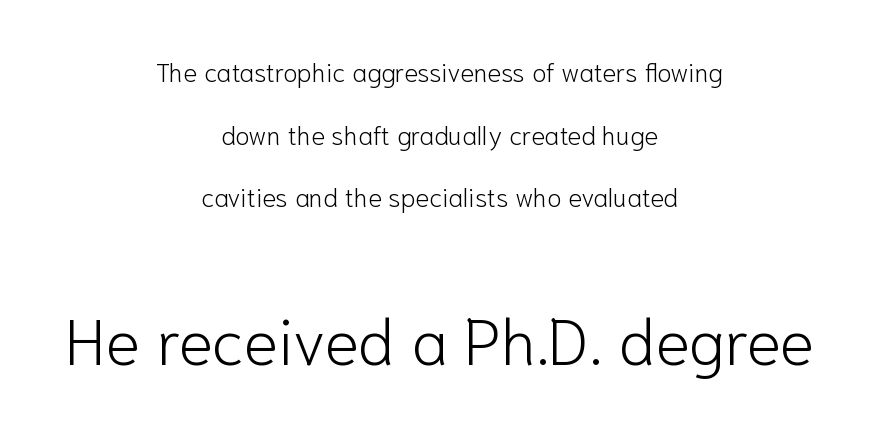
{"serif": "no", "italic": "no", "bold": "no", "weight": "light", "width": "normal", "stroke_contrast": "low", "x_height": "medium", "monospaced": "no", "underline": "no", "align": "center", "line_spacing": "loose", "line_spacing_ratio": 2.41, "letter_spacing": "normal", "letter_spacing_em": 0.0, "larger_block": "second", "size_ratio": 2.5, "glyph_px": 65}
